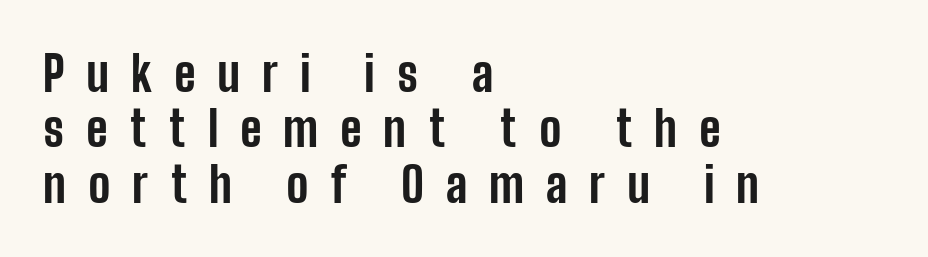
The image shows 49 px bold, condensed sans-serif type, upright; set left-aligned, tight line spacing (1.13x), unusually wide letter spacing (+0.44 em), not underlined; low stroke contrast and a medium x-height.
